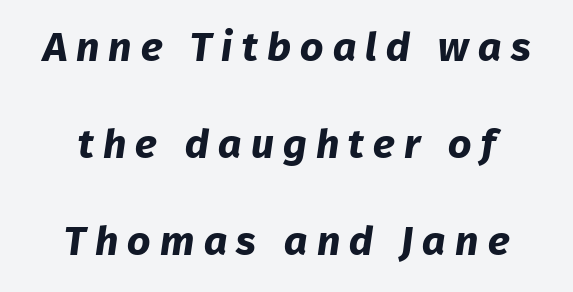
The image shows 41 px bold sans-serif type; set loose line spacing (2.36x), unusually wide letter spacing (+0.22 em), not underlined; low stroke contrast and a medium x-height.
